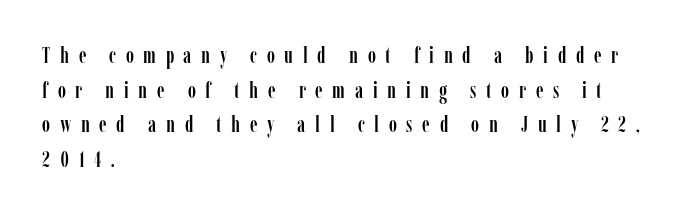
Do the letters lean? They stand straight. The setting favours the left margin, as ordinary paragraphs usually do. Caption: expanded tracking, letters set apart. Type without underlining. The block of text has a typical density, with ordinary space between rows.
